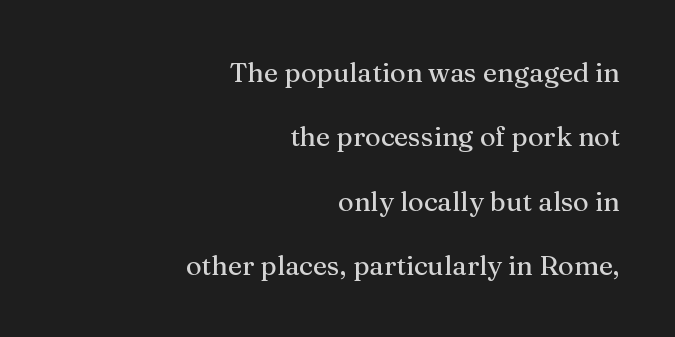
{"italic": "no", "underline": "no", "align": "right", "line_spacing": "loose", "line_spacing_ratio": 2.38, "letter_spacing": "normal", "letter_spacing_em": 0.0, "glyph_px": 27}
